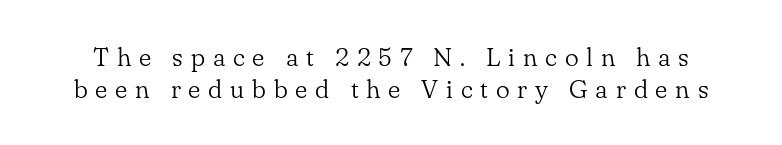
The image shows 26 px text type, upright; set line spacing 1.23x, unusually wide letter spacing (+0.3 em), not underlined.
